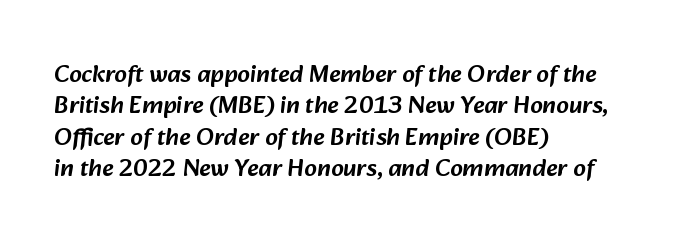
The image shows 25 px text type; set left-aligned, normal line spacing (1.26x), normal letter spacing, not underlined.
